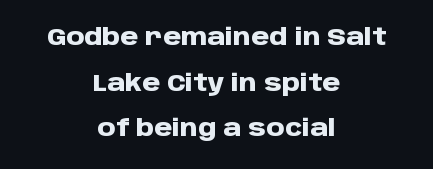
The image shows 23 px bold type, upright; set centered, loose line spacing (1.98x), normal letter spacing, not underlined.
